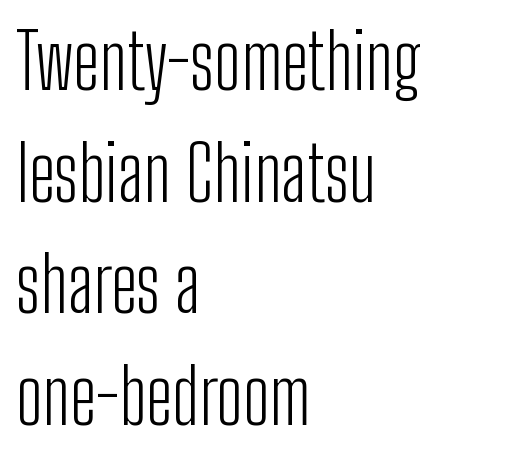
{"serif": "no", "italic": "no", "bold": "no", "weight": "light", "width": "condensed", "stroke_contrast": "low", "x_height": "medium", "monospaced": "no", "underline": "no", "align": "left", "line_spacing": "normal", "line_spacing_ratio": 1.49, "letter_spacing": "normal", "letter_spacing_em": 0.0, "glyph_px": 75}
